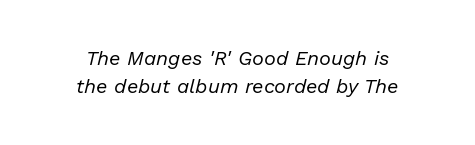
The image shows 20 px text type, italic (leaning right); set centered, normal line spacing (1.41x), normal letter spacing, not underlined.
